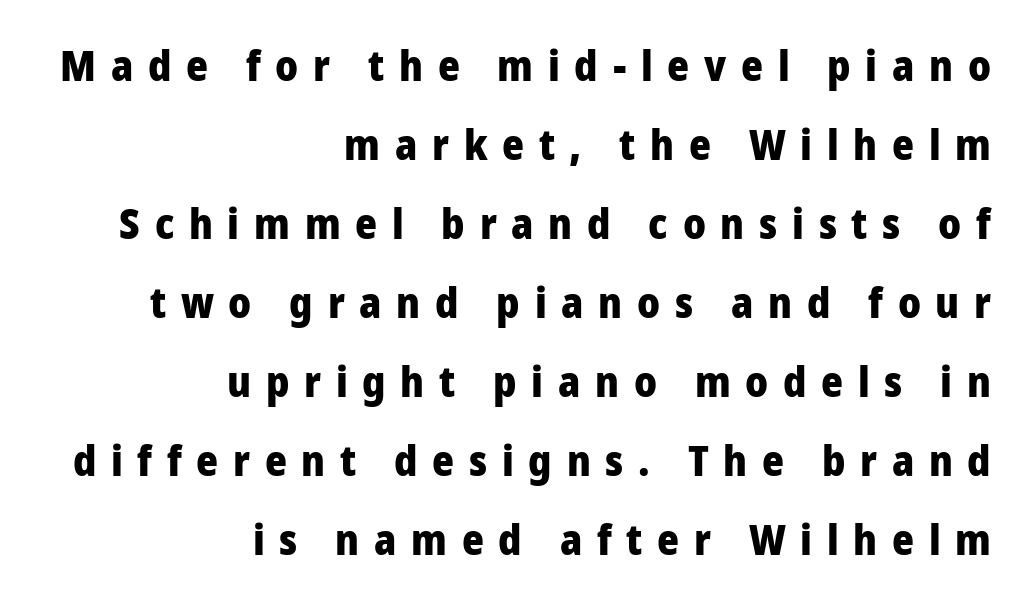
Italic: no, the glyphs are upright roman. The typesetting leans heavy: a genuine bold. Each letter keeps its own natural width here, so spacing adapts to shape. You can tell from the bare stems that sans-serif type was used. Tracking here is generous; glyphs stand well apart from one another.
